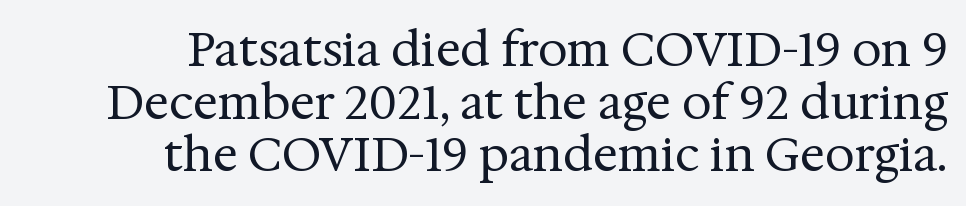
The image shows 47 px regular-weight serif type, upright; set right-aligned, tight line spacing (1.12x), normal letter spacing, not underlined; medium stroke contrast and a medium x-height.
